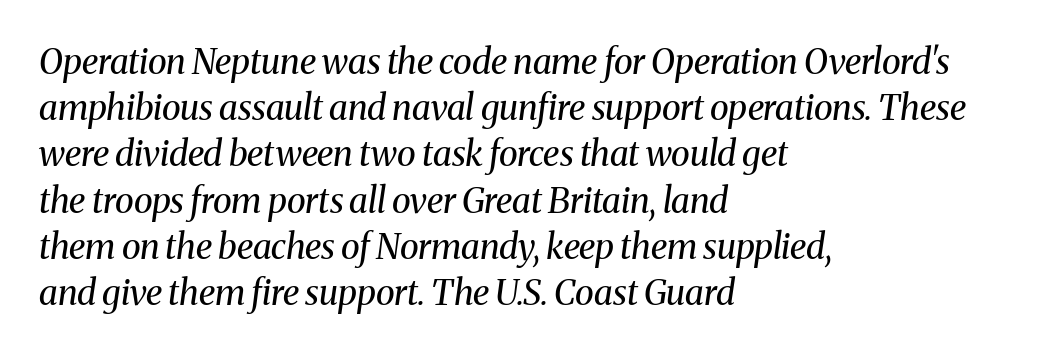
Q: Is the text bold? A: No.
Q: Is the text italic (slanted)? A: Yes, it leans right by about 8 degrees.
Q: Is the typeface a serif or a sans-serif typeface? A: Serif.
Q: Is the text underlined? A: No.
Q: How is the paragraph aligned? A: Left-aligned.
Q: Is the spacing between letters normal or unusually wide? A: Normal.
Q: Is the spacing between lines tight, normal or loose? A: Normal.
Q: Width (condensed, normal, or wide)? A: Normal.
Q: Stroke contrast? A: Medium.
Q: x-height? A: Medium.
Q: Monospaced? A: No.
